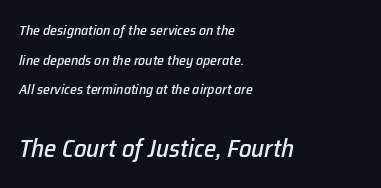
Line starts are locked; line ends wander. Of the two passages, the one underneath uses the larger point size. Posture: slanted. Line spacing here is loose. Nobody touched the tracking dial on this one.
